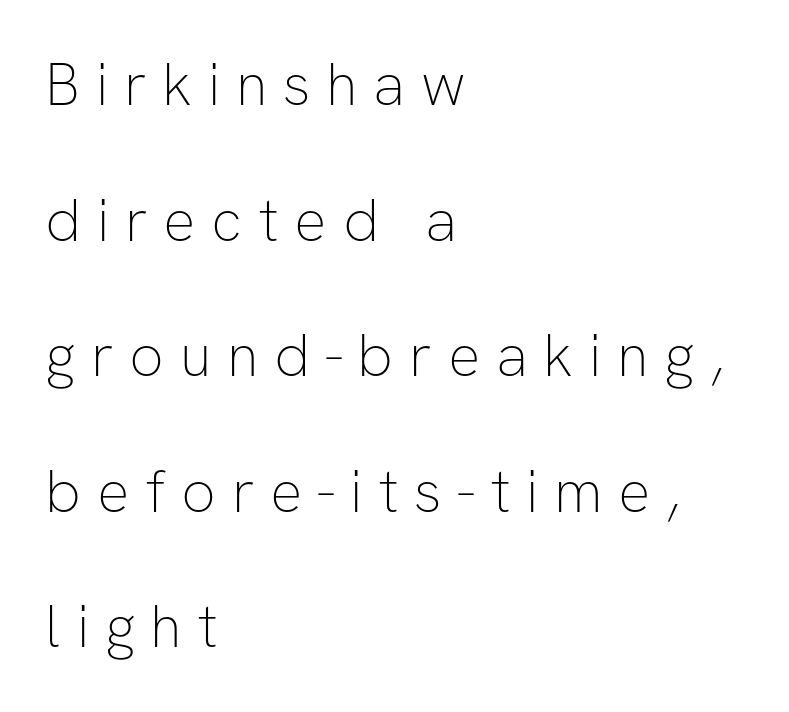
{"serif": "no", "italic": "no", "bold": "no", "weight": "thin", "width": "normal", "stroke_contrast": "low", "x_height": "medium", "monospaced": "no", "underline": "no", "align": "left", "line_spacing": "loose", "line_spacing_ratio": 2.26, "letter_spacing": "wide", "letter_spacing_em": 0.26, "glyph_px": 60}
